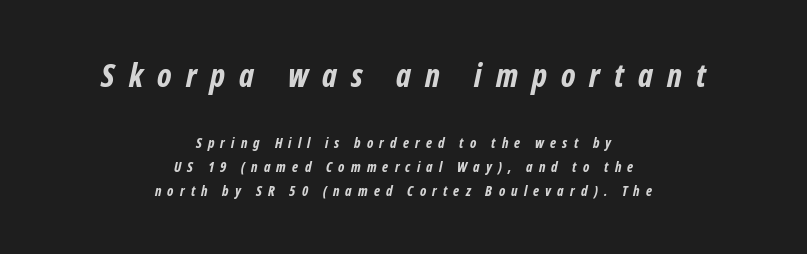
Tracking value appears strongly positive — letters spread wide. Layout note: lines centered. These two chunks differ in scale, with the top chunk taking the larger measure. The rendering uses natural spacing where letterforms have individual widths. Caption: bold face, heavy strokes.
